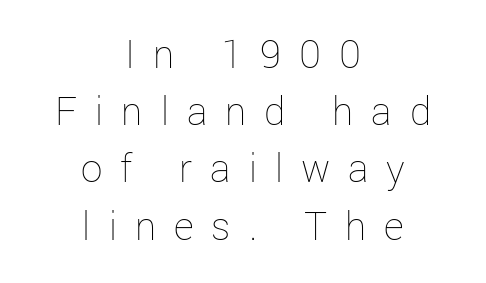
The image shows 43 px thin type, upright; set centered, normal line spacing (1.33x), unusually wide letter spacing (+0.42 em), not underlined; low stroke contrast and a medium x-height.
